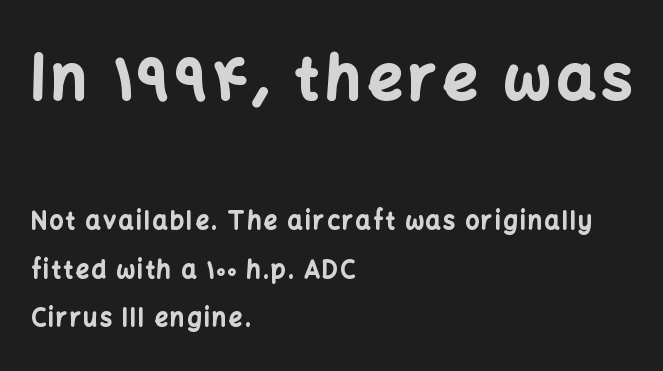
The image shows 61 px bold sans-serif type, upright; set left-aligned, loose line spacing (2.01x), not underlined; the first (top) block is 2.54x larger; low stroke contrast and a medium x-height.
